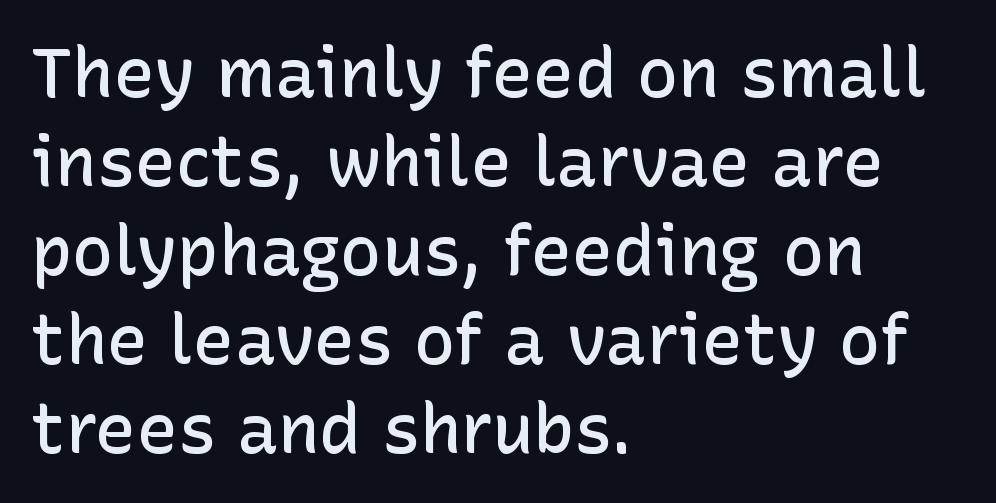
The image shows 69 px semibold sans-serif type, upright; set left-aligned, normal line spacing (1.29x), normal letter spacing, not underlined; low stroke contrast and a medium x-height.
